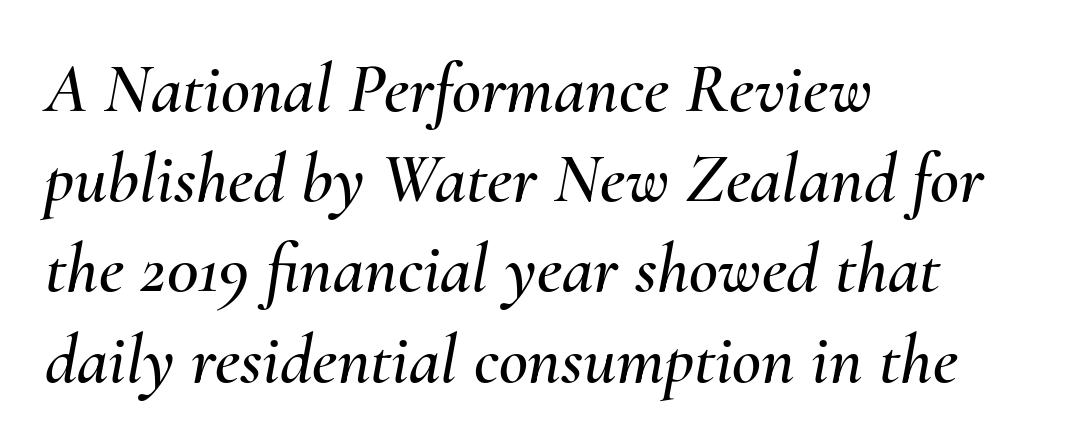
{"italic": "yes", "lean": "right", "slant_degrees": 10, "width": "normal", "stroke_contrast": "medium", "x_height": "small", "monospaced": "no", "underline": "no", "align": "left", "line_spacing": "normal", "line_spacing_ratio": 1.27, "letter_spacing": "normal", "letter_spacing_em": 0.0, "glyph_px": 71}
